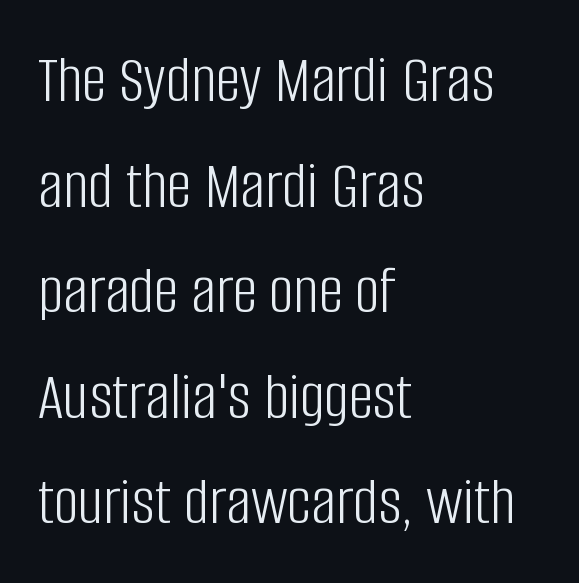
The face looks like a standard text weight, possibly lighter. The characters display no serif detailing; their extremities are plain. These lines keep a tight, regular rhythm from letter to letter. Quick note: underline off. Alignment: flush left.
